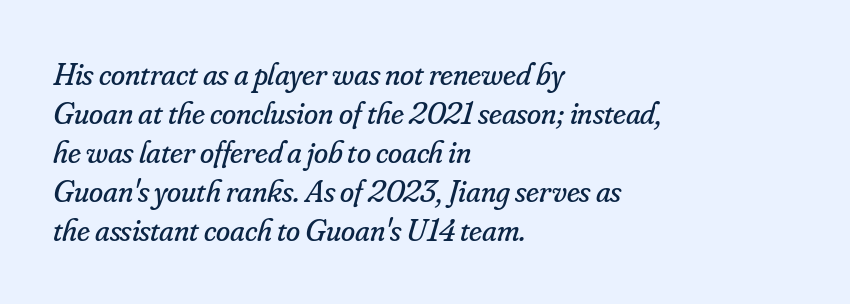
{"serif": "yes", "italic": "yes", "lean": "right", "slant_degrees": 16, "bold": "no", "weight": "regular", "width": "normal", "stroke_contrast": "low", "x_height": "small", "monospaced": "no", "underline": "no", "align": "left", "line_spacing_ratio": 1.22, "letter_spacing": "normal", "letter_spacing_em": 0.0, "glyph_px": 32}
